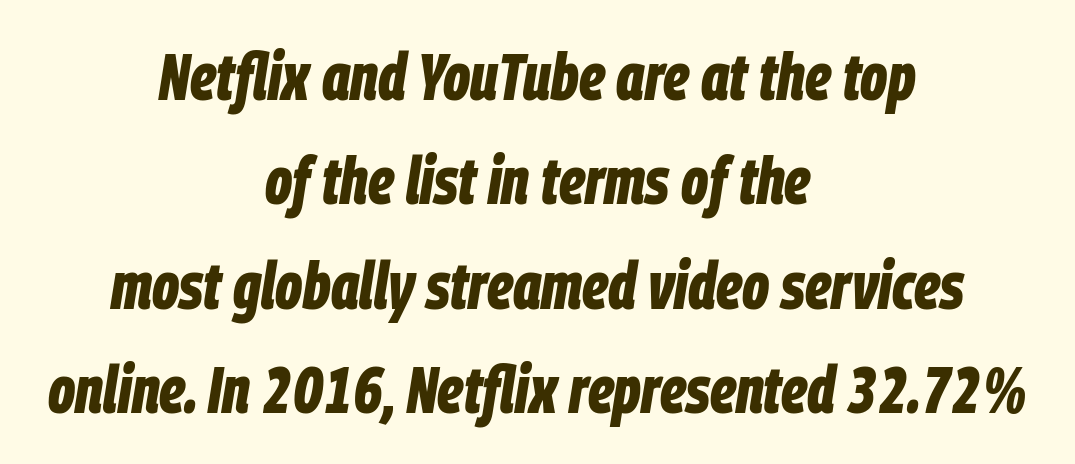
{"italic": "yes", "lean": "right", "slant_degrees": 9, "bold": "yes", "weight": "bold", "width": "condensed", "stroke_contrast": "low", "x_height": "large", "monospaced": "no", "underline": "no", "align": "center", "line_spacing": "normal", "line_spacing_ratio": 1.58, "letter_spacing": "normal", "letter_spacing_em": 0.0, "glyph_px": 66}
